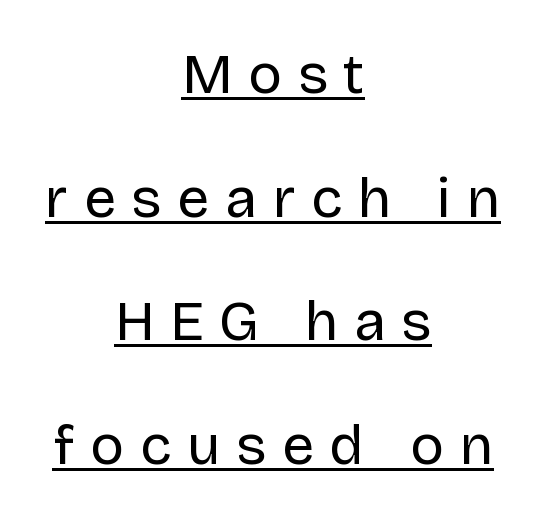
{"serif": "no", "italic": "no", "bold": "no", "weight": "regular", "width": "normal", "stroke_contrast": "low", "x_height": "large", "monospaced": "no", "underline": "yes", "align": "center", "line_spacing": "loose", "line_spacing_ratio": 2.17, "letter_spacing": "wide", "letter_spacing_em": 0.28, "glyph_px": 57}
